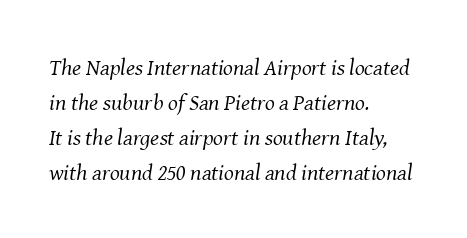
If you drew a ruler down the left edge, every line would touch it. The letters sit at their default tracking, neither squeezed nor spread. A light-to-regular cut is what we see here. Notice how descenders clear the ascenders below comfortably — that's standard leading. The typography opts for an oblique posture over an upright one. A bare baseline throughout the passage.
